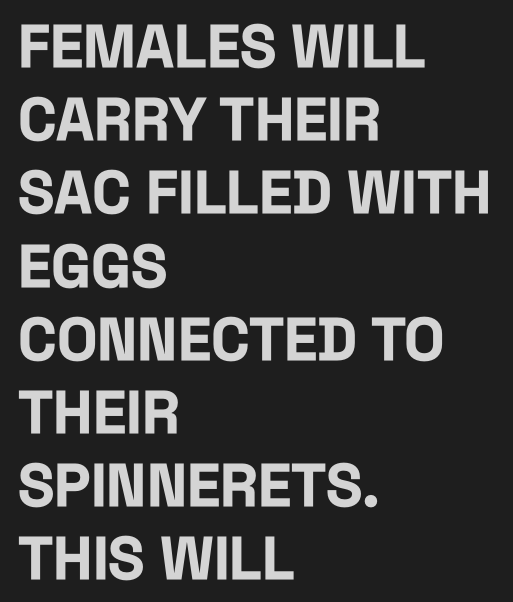
Rule under the text: the space is simply empty. Casual observation: everything's shoved over to the left. Does extra space separate the letters? No, they use regular spacing. You could not count columns in this text — the font is proportionally spaced. The font is running at its bold setting.
